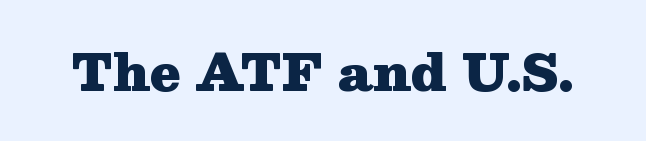
The image shows 50 px heavy, wide serif type, upright; set normal letter spacing, not underlined; medium stroke contrast and a medium x-height.
